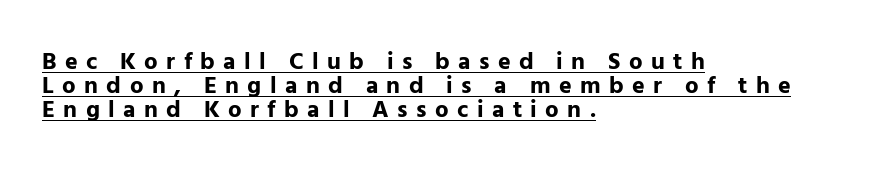
{"italic": "no", "bold": "yes", "underline": "yes", "align": "left", "line_spacing": "tight", "line_spacing_ratio": 1.0, "letter_spacing": "wide", "letter_spacing_em": 0.35, "glyph_px": 24}
